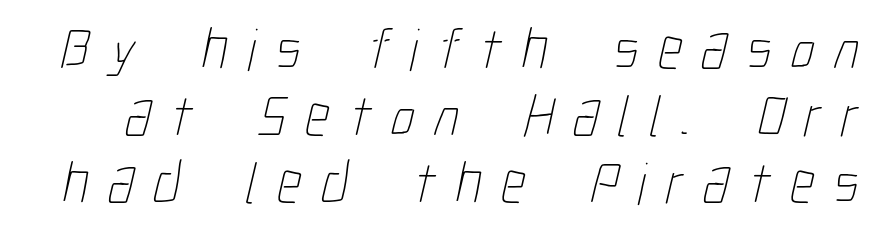
The image shows 60 px thin, condensed type; set tight line spacing (1.12x), unusually wide letter spacing (+0.32 em), not underlined; low stroke contrast and a medium x-height.
